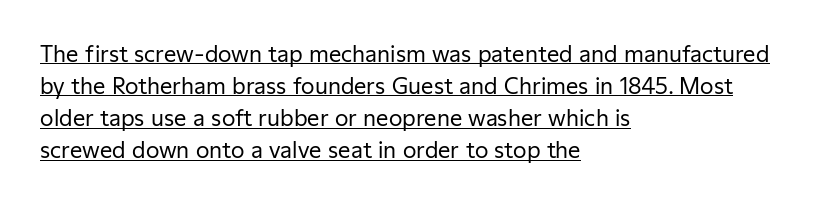
The image shows 22 px text type, upright; set left-aligned, normal line spacing (1.46x), normal letter spacing, underlined.
